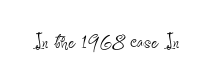
The image shows 25 px text type; set normal letter spacing, not underlined.
